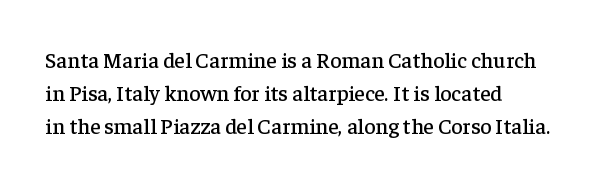
{"italic": "no", "underline": "no", "align": "left", "line_spacing": "normal", "line_spacing_ratio": 1.5, "letter_spacing": "normal", "letter_spacing_em": 0.0, "glyph_px": 22}
